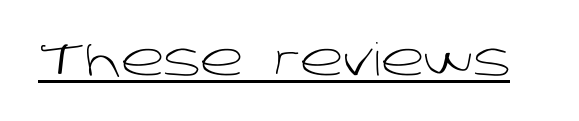
The image shows 45 px light sans-serif type; set normal letter spacing, underlined; low stroke contrast and a large x-height.
